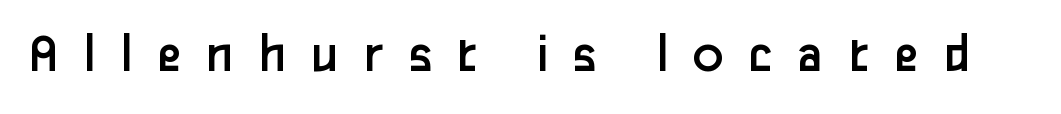
{"serif": "no", "italic": "no", "bold": "no", "weight": "regular", "width": "normal", "stroke_contrast": "low", "x_height": "medium", "monospaced": "no", "underline": "no", "letter_spacing": "wide", "letter_spacing_em": 0.42, "glyph_px": 57}
